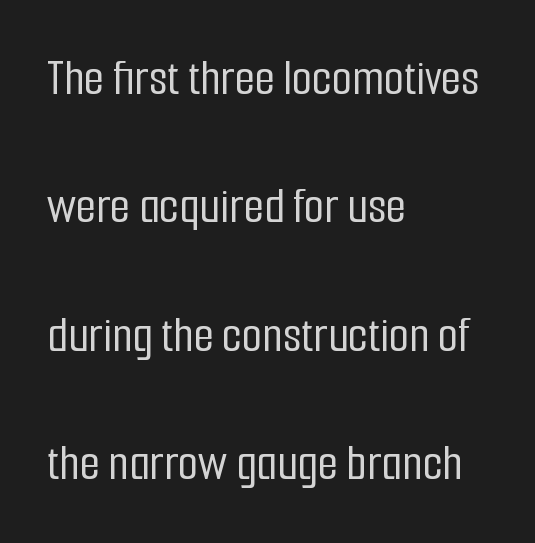
Q: Is the text italic (slanted)? A: No, it is upright.
Q: Is the typeface a serif or a sans-serif typeface? A: Sans-serif.
Q: Is the text underlined? A: No.
Q: How is the paragraph aligned? A: Left-aligned.
Q: Is the spacing between letters normal or unusually wide? A: Normal.
Q: Is the spacing between lines tight, normal or loose? A: Loose.
Q: Width (condensed, normal, or wide)? A: Condensed.
Q: Stroke contrast? A: Low.
Q: x-height? A: Medium.
Q: Monospaced? A: No.
